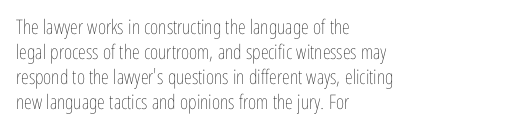
Q: Is the text bold? A: No.
Q: Is the text italic (slanted)? A: No, it is upright.
Q: Is the text underlined? A: No.
Q: How is the paragraph aligned? A: Left-aligned.
Q: Is the spacing between letters normal or unusually wide? A: Normal.
Q: Is the spacing between lines tight, normal or loose? A: Normal.
